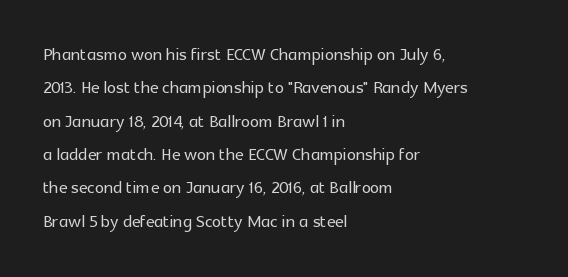
The image shows 23 px text type, upright; set left-aligned, normal line spacing (1.45x), normal letter spacing, not underlined.
